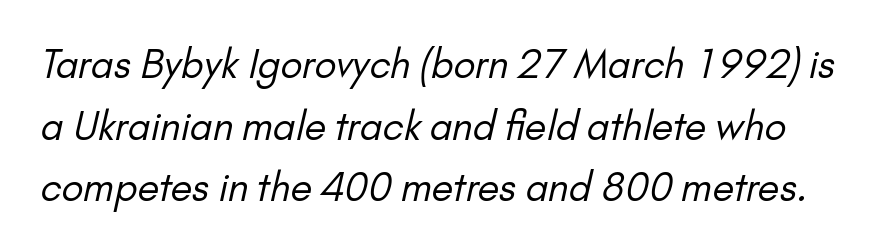
{"serif": "no", "bold": "no", "weight": "regular", "width": "normal", "stroke_contrast": "low", "x_height": "small", "monospaced": "no", "underline": "no", "line_spacing": "normal", "line_spacing_ratio": 1.58, "letter_spacing": "normal", "letter_spacing_em": 0.0, "glyph_px": 39}
